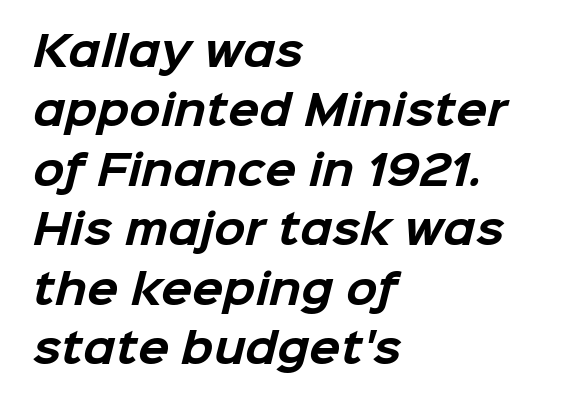
Q: Is the text bold? A: Yes.
Q: Is the typeface a serif or a sans-serif typeface? A: Sans-serif.
Q: Is the text underlined? A: No.
Q: How is the paragraph aligned? A: Left-aligned.
Q: Is the spacing between letters normal or unusually wide? A: Normal.
Q: Is the spacing between lines tight, normal or loose? A: Normal.
Q: Width (condensed, normal, or wide)? A: Normal.
Q: Stroke contrast? A: Low.
Q: x-height? A: Medium.
Q: Monospaced? A: No.
